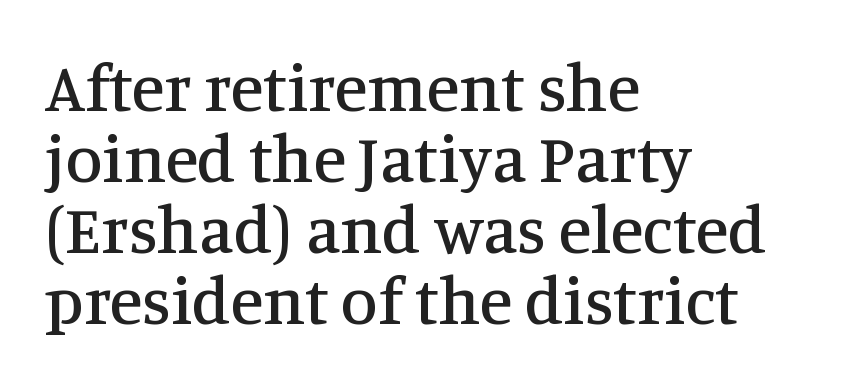
The image shows 67 px serif type, upright; set left-aligned, tight line spacing (1.06x), normal letter spacing, not underlined; medium stroke contrast and a large x-height.
